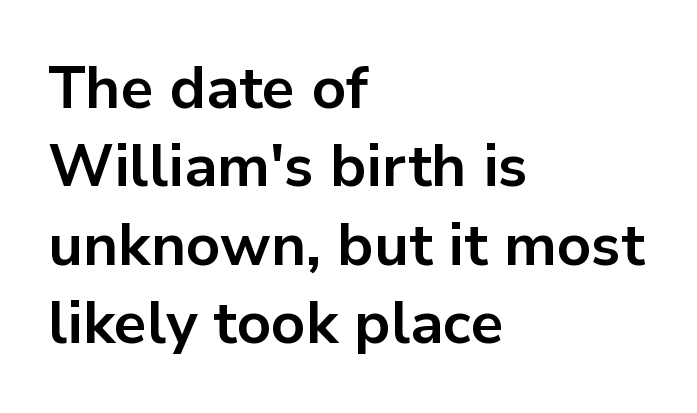
The image shows 59 px bold sans-serif type, upright; set left-aligned, normal line spacing (1.33x), normal letter spacing, not underlined; low stroke contrast and a medium x-height.
